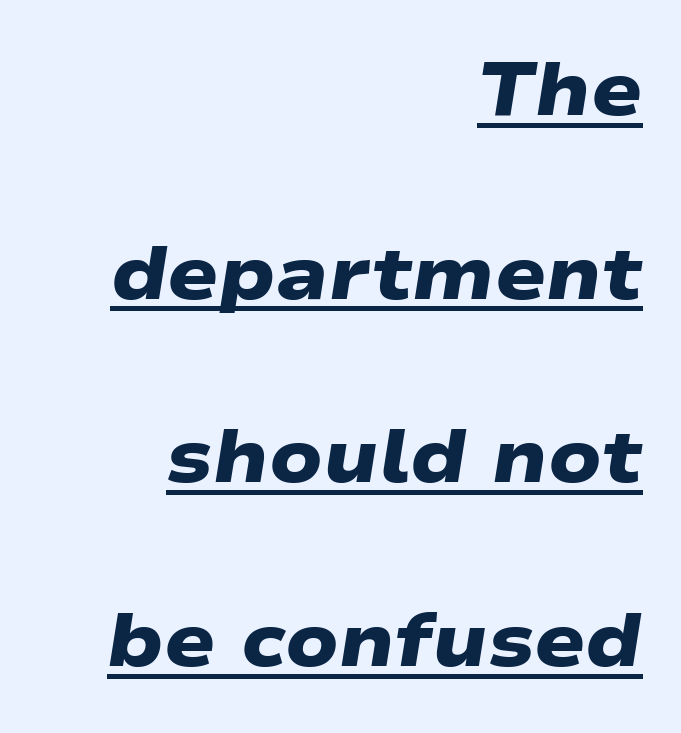
In terms of letterform style, serifs are entirely absent. The typesetting leans heavy: a genuine bold. Do the characters align in a grid? No, the font is proportional. A continuous stroke trails under the words, as in a hyperlink. Rows of type keep a wide berth in the vertical direction. Here the glyphs are tracked normally, forming tight word shapes.
